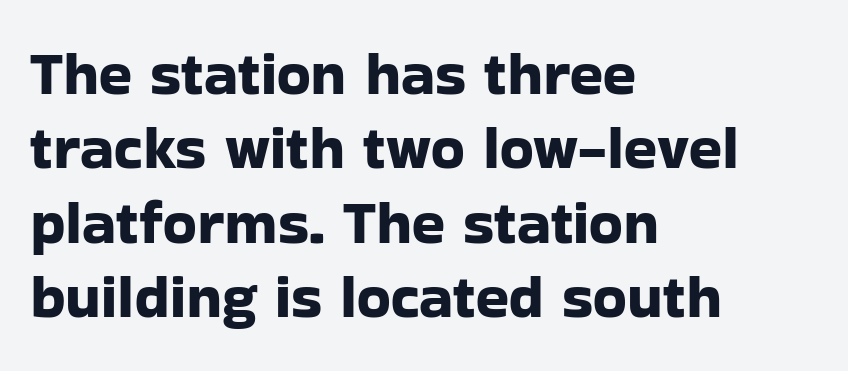
The image shows 61 px sans-serif type, upright; set left-aligned, line spacing 1.22x, normal letter spacing, not underlined; low stroke contrast and a medium x-height.
